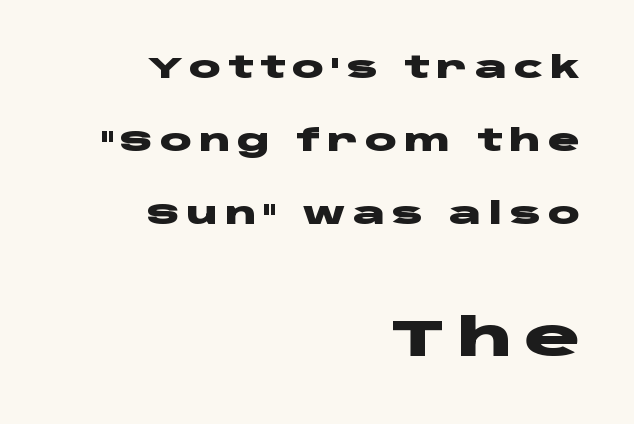
Q: Is the text bold? A: Yes.
Q: Is the text italic (slanted)? A: No, it is upright.
Q: Is the typeface a serif or a sans-serif typeface? A: Sans-serif.
Q: Is the text underlined? A: No.
Q: How is the paragraph aligned? A: Right-aligned.
Q: Is the spacing between letters normal or unusually wide? A: Unusually wide.
Q: Is the spacing between lines tight, normal or loose? A: Loose.
Q: Which block of text is set in a larger size, the first (top) or the second (bottom)? A: The second (bottom) one.
Q: Width (condensed, normal, or wide)? A: Wide.
Q: Stroke contrast? A: Low.
Q: x-height? A: Large.
Q: Monospaced? A: No.
